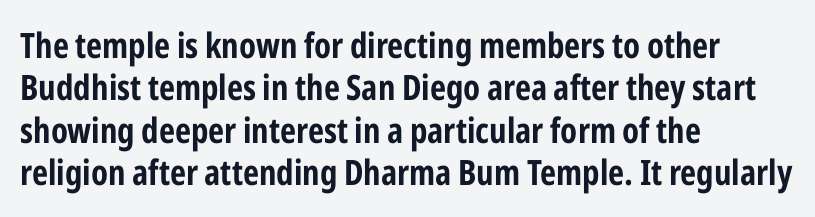
{"serif": "no", "italic": "no", "width": "condensed", "stroke_contrast": "low", "x_height": "medium", "monospaced": "no", "underline": "no", "align": "left", "line_spacing_ratio": 1.21, "letter_spacing": "normal", "letter_spacing_em": 0.0, "glyph_px": 35}
